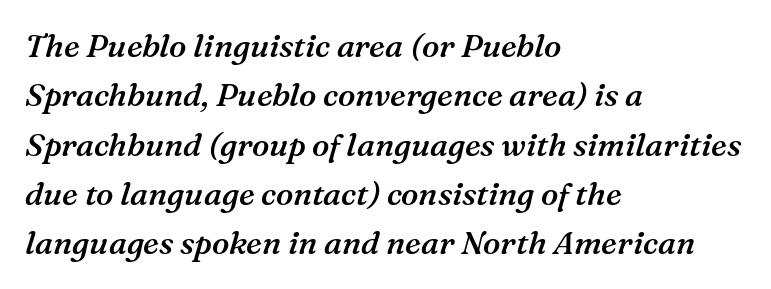
{"serif": "yes", "italic": "yes", "lean": "right", "slant_degrees": 16, "bold": "semi", "weight": "semibold", "width": "normal", "stroke_contrast": "medium", "x_height": "medium", "monospaced": "no", "underline": "no", "align": "left", "line_spacing": "normal", "line_spacing_ratio": 1.54, "letter_spacing": "normal", "letter_spacing_em": 0.0, "glyph_px": 32}
